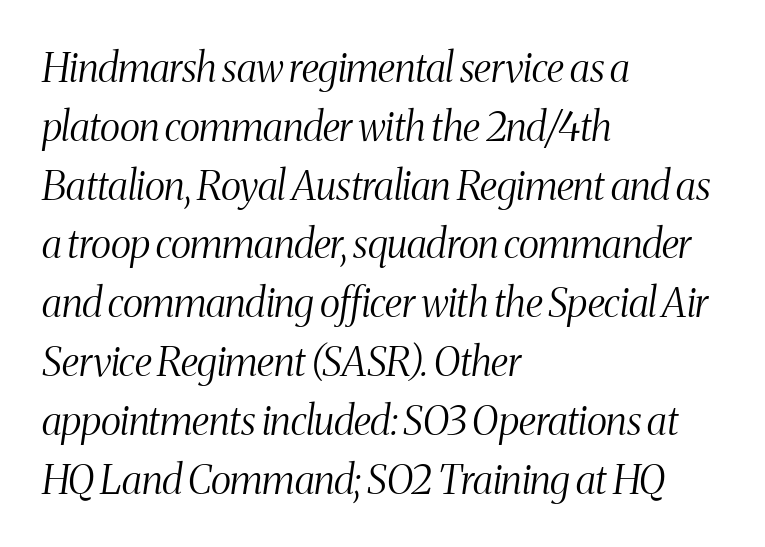
Q: Is the text bold? A: No.
Q: Is the text italic (slanted)? A: Yes, it leans right by about 8 degrees.
Q: Is the typeface a serif or a sans-serif typeface? A: Serif.
Q: Is the text underlined? A: No.
Q: How is the paragraph aligned? A: Left-aligned.
Q: Is the spacing between letters normal or unusually wide? A: Normal.
Q: Is the spacing between lines tight, normal or loose? A: Normal.
Q: Width (condensed, normal, or wide)? A: Condensed.
Q: Stroke contrast? A: Medium.
Q: x-height? A: Medium.
Q: Monospaced? A: No.
